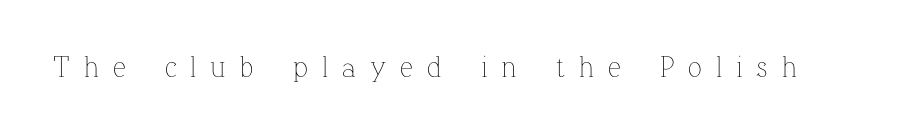
The area under the type is left untouched. The passage shown is typed in a proportional face where columns would drift. A typesetter would mark this as roman, not italic. Honestly, the letter spacing is so wide it's the main thing you notice.
